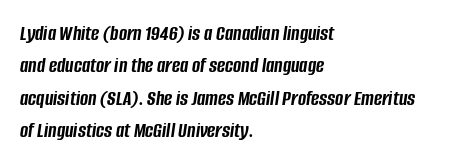
{"italic": "yes", "lean": "right", "slant_degrees": 8, "bold": "yes", "underline": "no", "align": "left", "line_spacing": "normal", "line_spacing_ratio": 1.47, "letter_spacing": "normal", "letter_spacing_em": 0.0, "glyph_px": 22}
